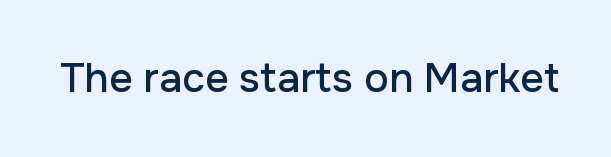
{"serif": "no", "italic": "no", "width": "normal", "stroke_contrast": "low", "x_height": "medium", "monospaced": "no", "underline": "no", "letter_spacing": "normal", "letter_spacing_em": 0.0, "glyph_px": 41}
